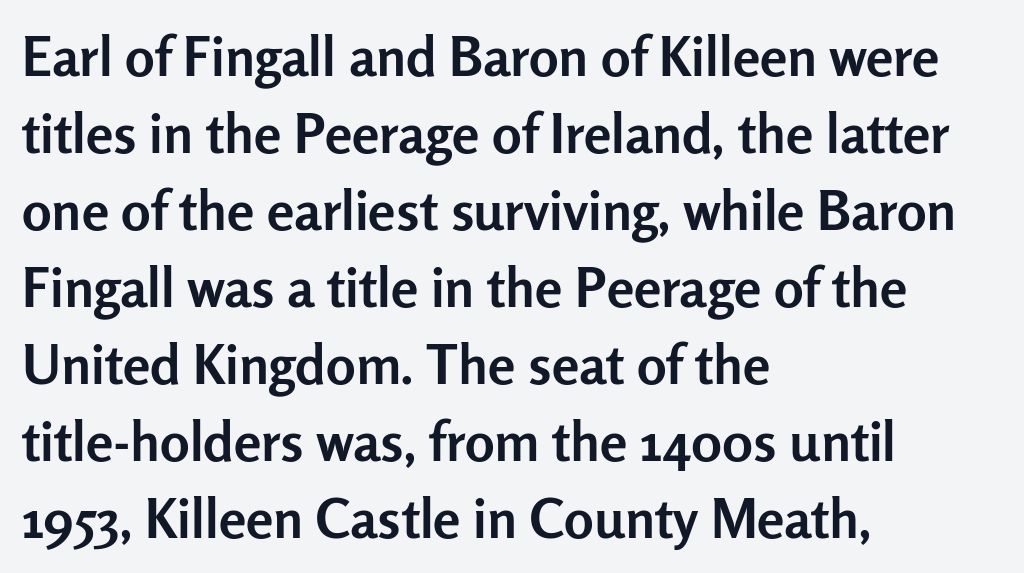
The image shows 55 px semibold sans-serif type, upright; set left-aligned, normal line spacing (1.4x), normal letter spacing, not underlined; low stroke contrast and a medium x-height.
